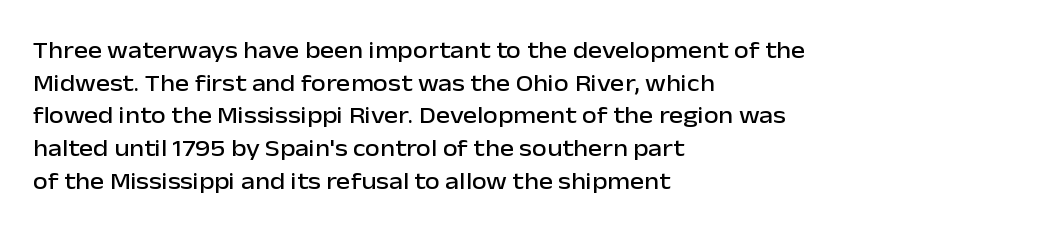
Q: Is the text italic (slanted)? A: No, it is upright.
Q: Is the text underlined? A: No.
Q: How is the paragraph aligned? A: Left-aligned.
Q: Is the spacing between letters normal or unusually wide? A: Normal.
Q: Is the spacing between lines tight, normal or loose? A: Normal.
